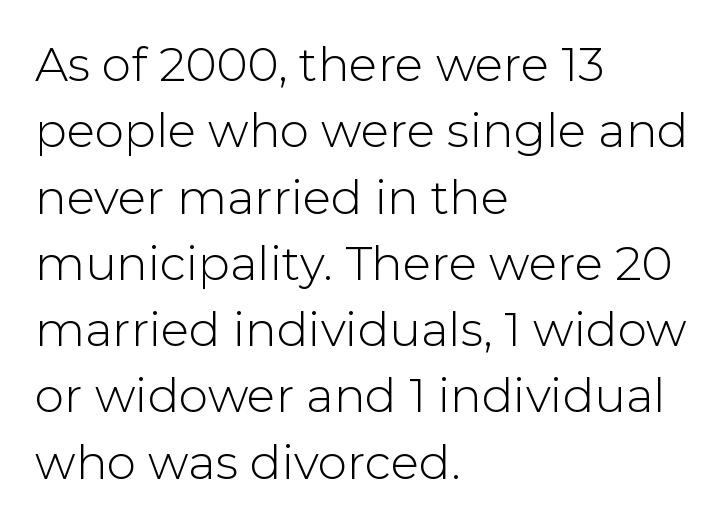
The image shows 47 px light sans-serif type, upright; set left-aligned, normal line spacing (1.41x), normal letter spacing, not underlined; low stroke contrast and a medium x-height.
